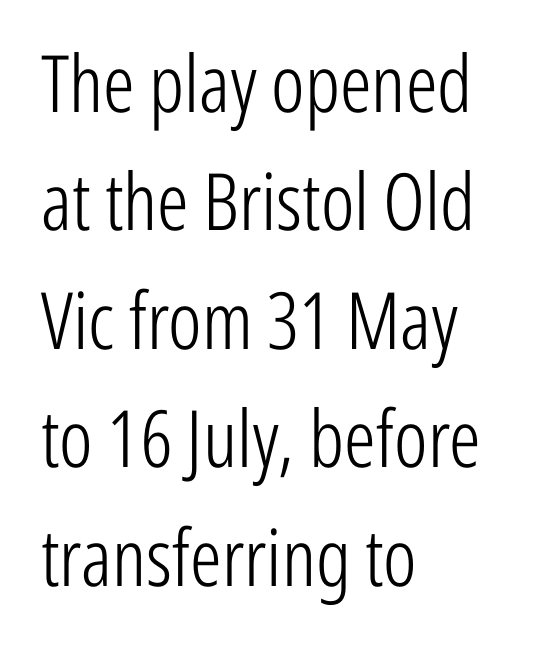
Q: Is the text bold? A: No.
Q: Is the text italic (slanted)? A: No, it is upright.
Q: Is the typeface a serif or a sans-serif typeface? A: Sans-serif.
Q: Is the text underlined? A: No.
Q: How is the paragraph aligned? A: Left-aligned.
Q: Is the spacing between letters normal or unusually wide? A: Normal.
Q: Is the spacing between lines tight, normal or loose? A: Normal.
Q: Width (condensed, normal, or wide)? A: Condensed.
Q: Stroke contrast? A: Low.
Q: x-height? A: Medium.
Q: Monospaced? A: No.
